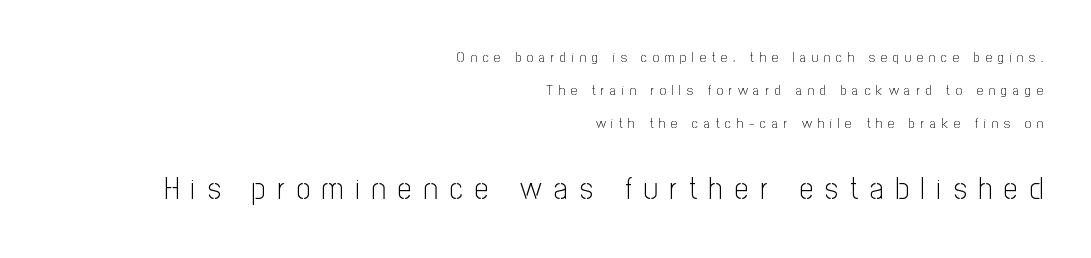
The image shows 30 px light, condensed sans-serif type, upright; set right-aligned, loose line spacing (2.34x), unusually wide letter spacing (+0.41 em), not underlined; the second (bottom) block is 2.14x larger; low stroke contrast and a medium x-height.
